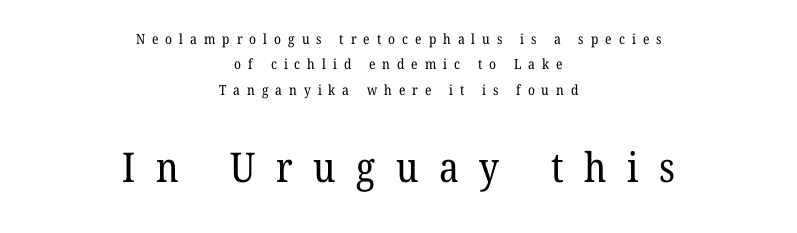
Q: Is the text bold? A: No.
Q: Is the typeface a serif or a sans-serif typeface? A: Serif.
Q: Is the text underlined? A: No.
Q: How is the paragraph aligned? A: Centered.
Q: Is the spacing between letters normal or unusually wide? A: Unusually wide.
Q: Which block of text is set in a larger size, the first (top) or the second (bottom)? A: The second (bottom) one.
Q: Width (condensed, normal, or wide)? A: Normal.
Q: Stroke contrast? A: Low.
Q: x-height? A: Medium.
Q: Monospaced? A: No.
